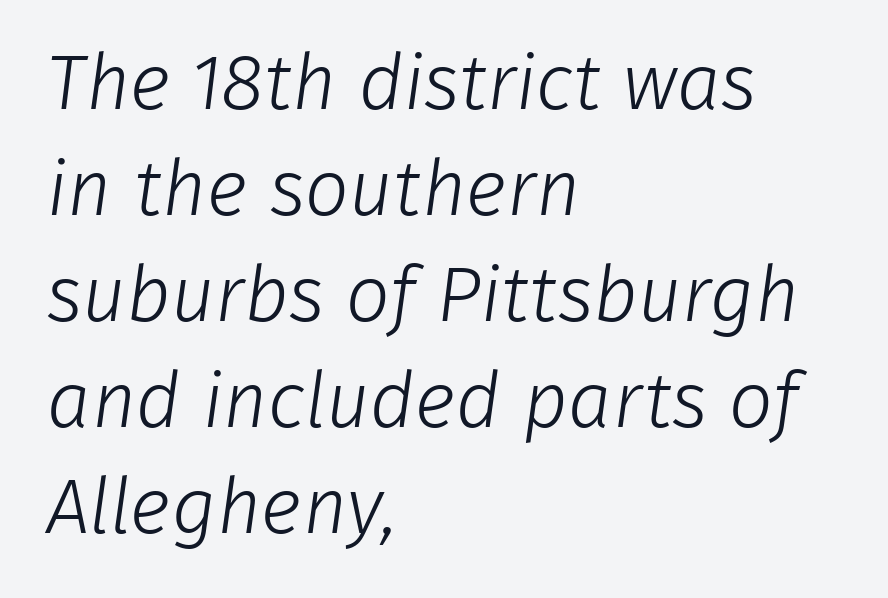
{"serif": "no", "bold": "no", "weight": "light", "width": "normal", "stroke_contrast": "low", "x_height": "medium", "monospaced": "no", "underline": "no", "align": "left", "line_spacing": "normal", "line_spacing_ratio": 1.36, "letter_spacing": "normal", "letter_spacing_em": 0.0, "glyph_px": 78}
